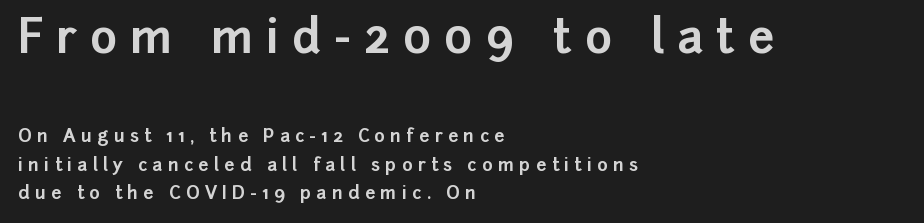
{"serif": "no", "italic": "no", "bold": "yes", "weight": "bold", "width": "normal", "stroke_contrast": "low", "x_height": "medium", "monospaced": "no", "underline": "no", "align": "left", "line_spacing": "normal", "line_spacing_ratio": 1.59, "letter_spacing": "wide", "letter_spacing_em": 0.29, "larger_block": "first", "size_ratio": 2.56, "glyph_px": 46}
